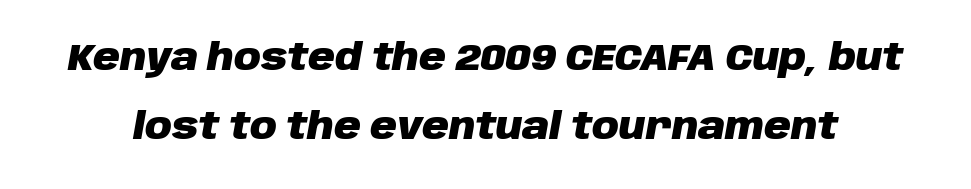
{"italic": "yes", "lean": "right", "slant_degrees": 10, "bold": "yes", "weight": "heavy", "width": "normal", "stroke_contrast": "low", "x_height": "large", "monospaced": "no", "underline": "no", "line_spacing_ratio": 1.87, "letter_spacing": "normal", "letter_spacing_em": 0.0, "glyph_px": 37}
